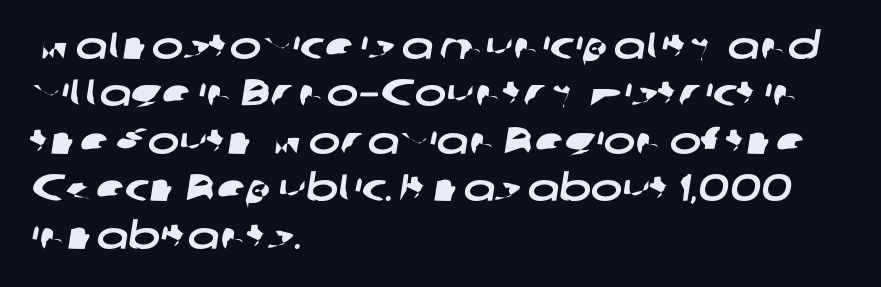
Q: Is the typeface a serif or a sans-serif typeface? A: Sans-serif.
Q: Is the text underlined? A: No.
Q: How is the paragraph aligned? A: Left-aligned.
Q: Is the spacing between letters normal or unusually wide? A: Normal.
Q: Is the spacing between lines tight, normal or loose? A: Normal.
Q: Width (condensed, normal, or wide)? A: Wide.
Q: Stroke contrast? A: Low.
Q: x-height? A: Medium.
Q: Monospaced? A: No.
